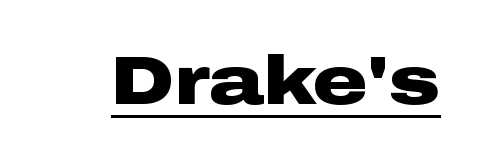
Compared with typical body copy, the letter spacing here is the same. Rendered with straight, roman letterforms. Does a line run under the words? Yes, clearly. Classification — sans serif.
